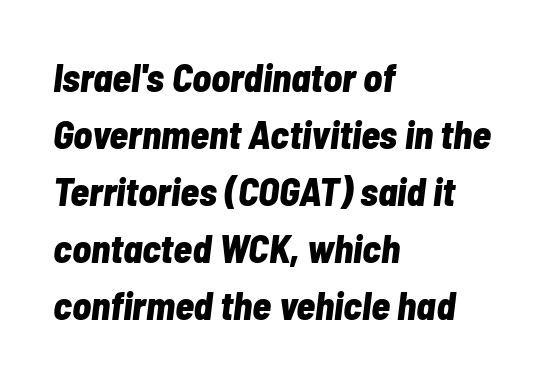
Q: Is the text bold? A: Yes.
Q: Is the text italic (slanted)? A: Yes, it leans right by about 7 degrees.
Q: Is the text underlined? A: No.
Q: How is the paragraph aligned? A: Left-aligned.
Q: Is the spacing between letters normal or unusually wide? A: Normal.
Q: Is the spacing between lines tight, normal or loose? A: Normal.
Q: Width (condensed, normal, or wide)? A: Condensed.
Q: Stroke contrast? A: Low.
Q: x-height? A: Medium.
Q: Monospaced? A: No.
